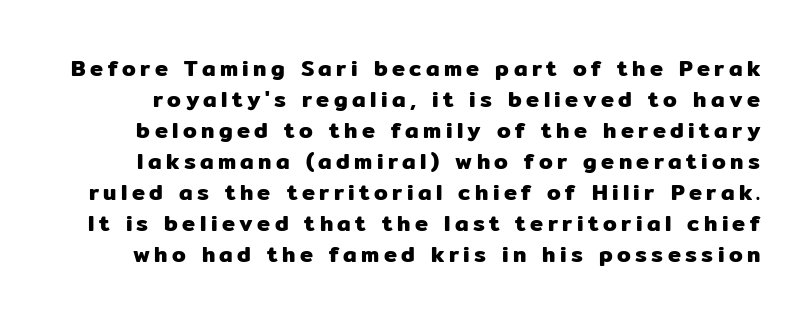
The image shows 22 px text type, upright; set normal line spacing (1.41x), unusually wide letter spacing (+0.2 em), not underlined.
